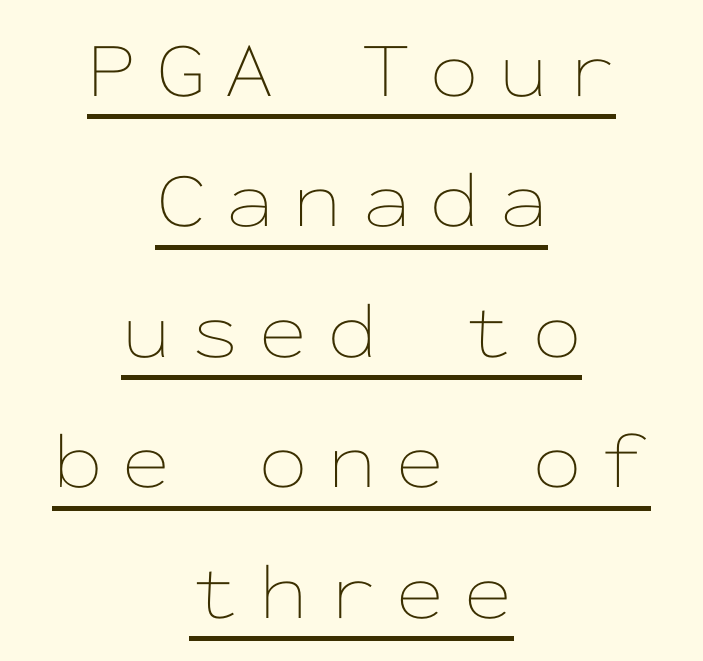
{"italic": "no", "bold": "no", "weight": "thin", "width": "wide", "stroke_contrast": "low", "x_height": "medium", "monospaced": "yes", "underline": "yes", "align": "center", "line_spacing": "normal", "line_spacing_ratio": 1.63, "letter_spacing": "wide", "letter_spacing_em": 0.23, "glyph_px": 80}
